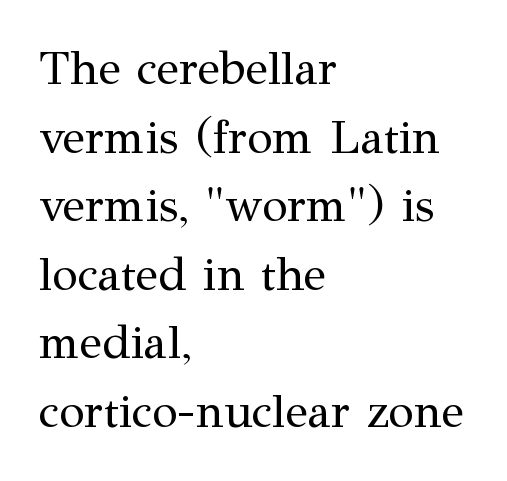
{"serif": "yes", "italic": "no", "bold": "no", "weight": "regular", "width": "normal", "stroke_contrast": "medium", "x_height": "medium", "monospaced": "no", "underline": "no", "align": "left", "line_spacing": "normal", "line_spacing_ratio": 1.46, "letter_spacing": "normal", "letter_spacing_em": 0.0, "glyph_px": 47}
